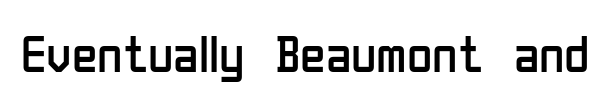
{"serif": "no", "italic": "no", "bold": "no", "weight": "regular", "width": "condensed", "stroke_contrast": "low", "x_height": "medium", "monospaced": "no", "underline": "no", "letter_spacing": "normal", "letter_spacing_em": 0.0, "glyph_px": 52}
